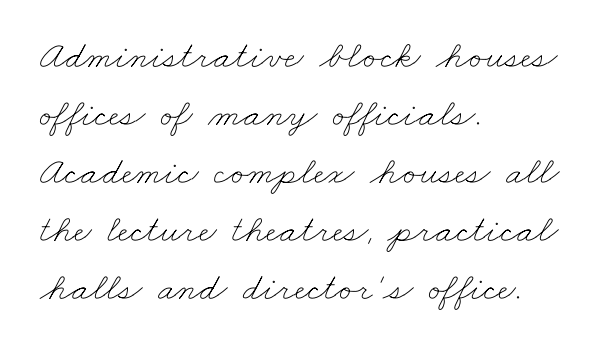
{"bold": "no", "weight": "thin", "width": "wide", "stroke_contrast": "low", "x_height": "small", "monospaced": "no", "underline": "no", "align": "left", "line_spacing": "normal", "line_spacing_ratio": 1.49, "letter_spacing": "normal", "letter_spacing_em": 0.0, "glyph_px": 39}
